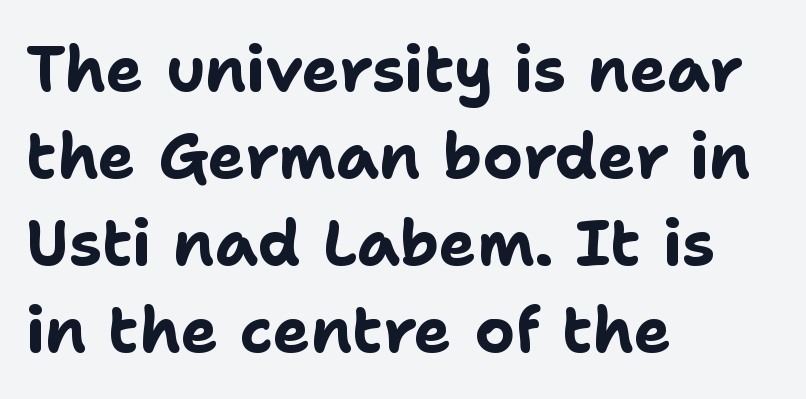
Q: Is the text bold? A: Yes.
Q: Is the text italic (slanted)? A: No, it is upright.
Q: Is the typeface a serif or a sans-serif typeface? A: Sans-serif.
Q: Is the text underlined? A: No.
Q: How is the paragraph aligned? A: Left-aligned.
Q: Is the spacing between letters normal or unusually wide? A: Normal.
Q: Is the spacing between lines tight, normal or loose? A: Normal.
Q: Width (condensed, normal, or wide)? A: Normal.
Q: Stroke contrast? A: Low.
Q: x-height? A: Medium.
Q: Monospaced? A: No.
